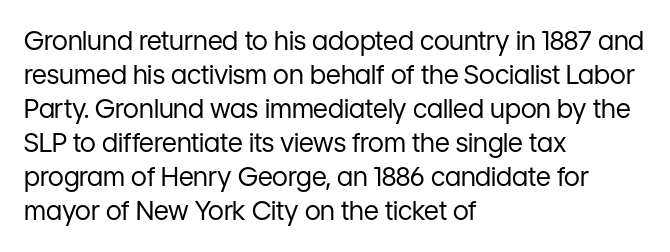
Descenders are the only things crossing below the line. All the whitespace from short lines collects on the right. Characters remain perfectly vertical along every line. The letters sit at their default tracking, neither squeezed nor spread.
